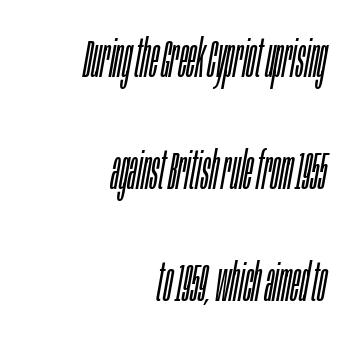
Q: Is the text bold? A: No.
Q: Is the text italic (slanted)? A: Yes, it leans right by about 10 degrees.
Q: Is the text underlined? A: No.
Q: How is the paragraph aligned? A: Right-aligned.
Q: Is the spacing between letters normal or unusually wide? A: Normal.
Q: Is the spacing between lines tight, normal or loose? A: Loose.
Q: Width (condensed, normal, or wide)? A: Condensed.
Q: Stroke contrast? A: Low.
Q: x-height? A: Large.
Q: Monospaced? A: No.
